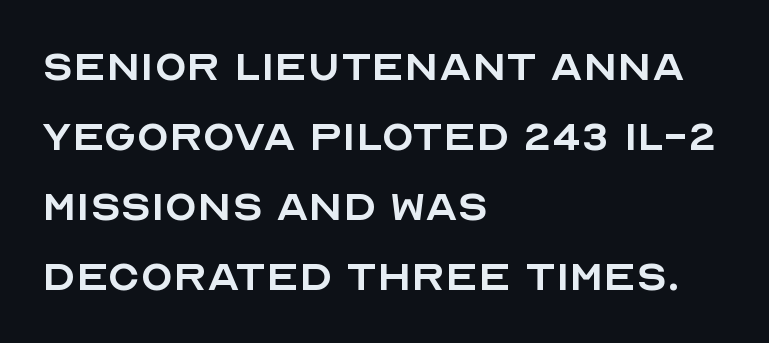
The image shows 53 px regular-weight sans-serif type, upright; set left-aligned, normal line spacing (1.32x), normal letter spacing, not underlined; a large x-height.
